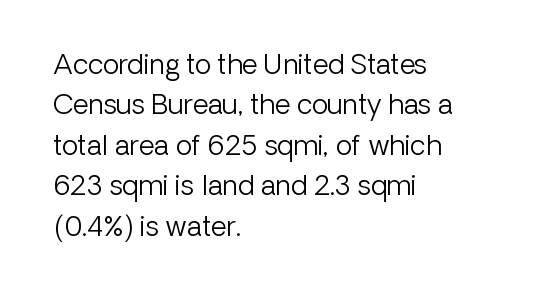
The image shows 27 px text type, upright; set left-aligned, normal line spacing (1.5x), normal letter spacing, not underlined.
